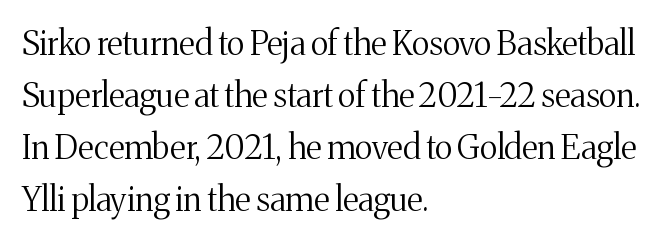
This is serif lettering, the kind often seen in printed books. The face used here is proportionally spaced, like ordinary book or web type. Layout note: lines flush left. Does extra space separate the letters? No, they use regular spacing.
